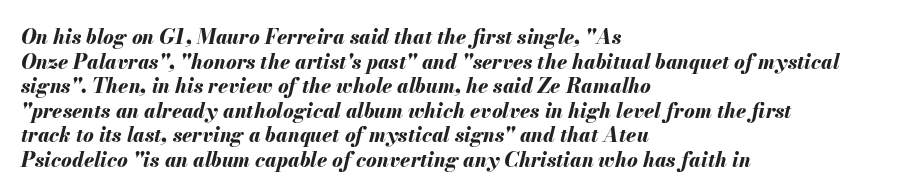
Q: Is the text bold? A: Yes.
Q: Is the text italic (slanted)? A: Yes, it leans right by about 13 degrees.
Q: Is the text underlined? A: No.
Q: How is the paragraph aligned? A: Left-aligned.
Q: Is the spacing between letters normal or unusually wide? A: Normal.
